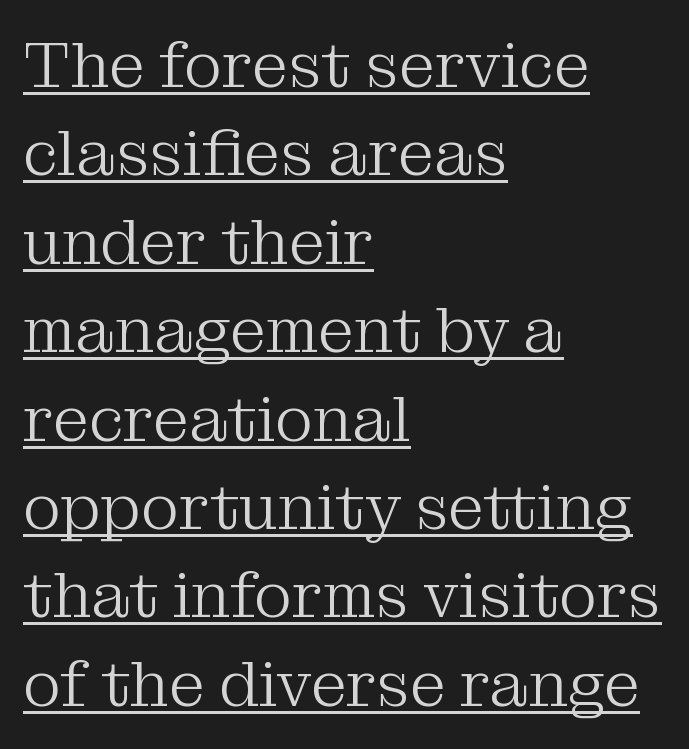
{"serif": "yes", "italic": "no", "bold": "no", "weight": "light", "width": "normal", "stroke_contrast": "medium", "x_height": "medium", "monospaced": "no", "underline": "yes", "align": "left", "line_spacing": "normal", "line_spacing_ratio": 1.36, "letter_spacing": "normal", "letter_spacing_em": 0.0, "glyph_px": 65}
